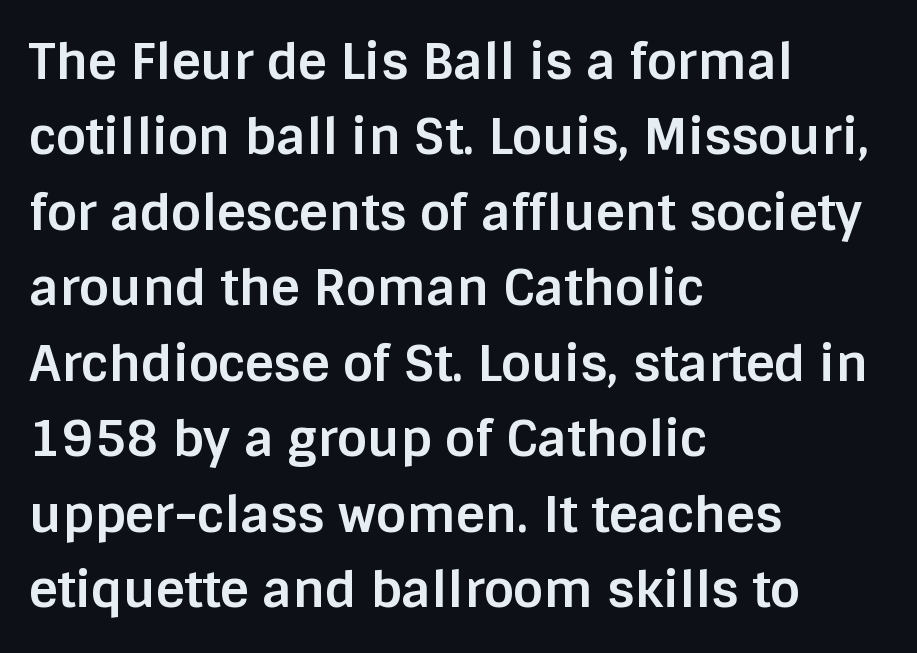
Q: Is the text bold? A: Yes.
Q: Is the text italic (slanted)? A: No, it is upright.
Q: Is the typeface a serif or a sans-serif typeface? A: Sans-serif.
Q: Is the text underlined? A: No.
Q: How is the paragraph aligned? A: Left-aligned.
Q: Is the spacing between letters normal or unusually wide? A: Normal.
Q: Is the spacing between lines tight, normal or loose? A: Normal.
Q: Width (condensed, normal, or wide)? A: Normal.
Q: Stroke contrast? A: Low.
Q: x-height? A: Large.
Q: Monospaced? A: No.
